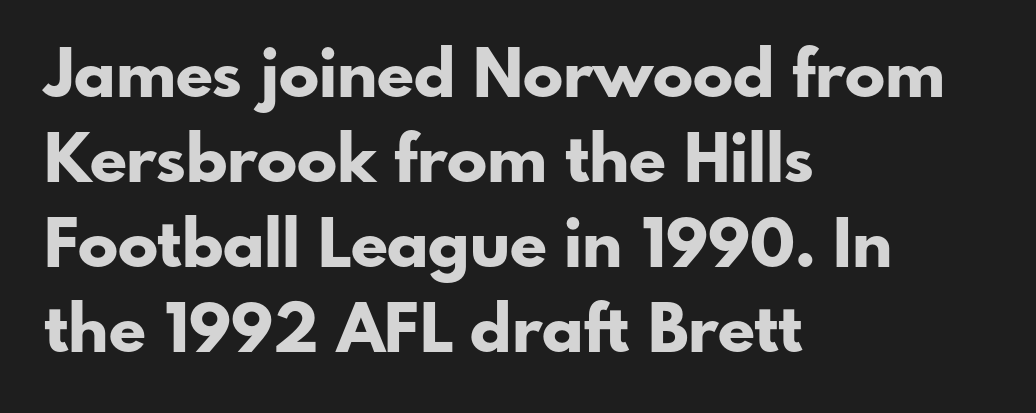
Q: Is the text bold? A: Yes.
Q: Is the text italic (slanted)? A: No, it is upright.
Q: Is the typeface a serif or a sans-serif typeface? A: Sans-serif.
Q: Is the text underlined? A: No.
Q: How is the paragraph aligned? A: Left-aligned.
Q: Is the spacing between letters normal or unusually wide? A: Normal.
Q: Is the spacing between lines tight, normal or loose? A: Normal.
Q: Width (condensed, normal, or wide)? A: Normal.
Q: Stroke contrast? A: Low.
Q: x-height? A: Small.
Q: Monospaced? A: No.
